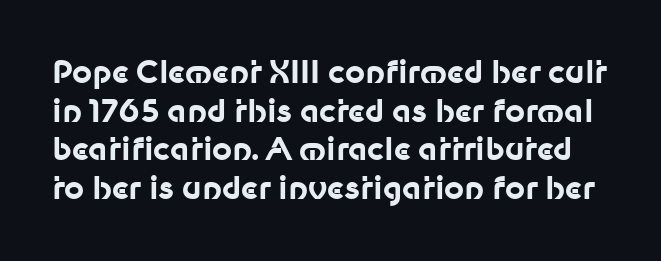
Is this a sans? Yes — the strokes have no serifs. The specimen omits any rule beneath the text block's lines. Varying glyph widths throughout — classic text-font behaviour. Designer's note — italics off, roman on. Caption: standard tracking, unaltered. Every letter is thick-stroked: bold, no question.
